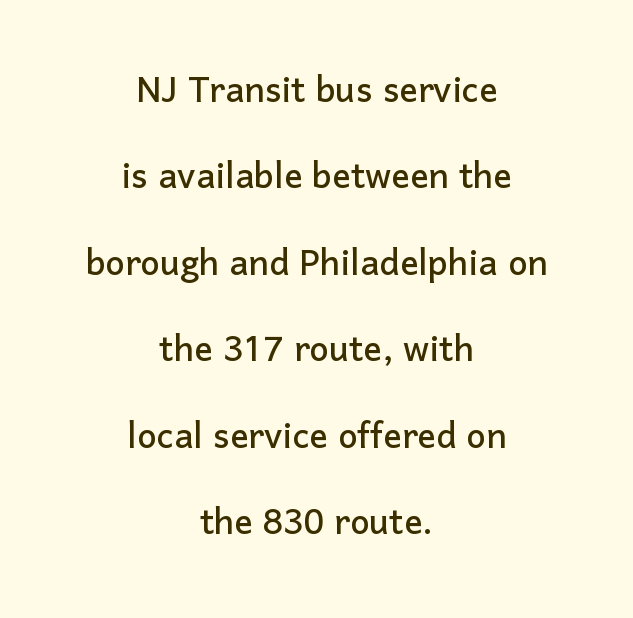
The image shows 46 px sans-serif type, upright; set centered, line spacing 1.88x, normal letter spacing, not underlined; low stroke contrast and a medium x-height.
